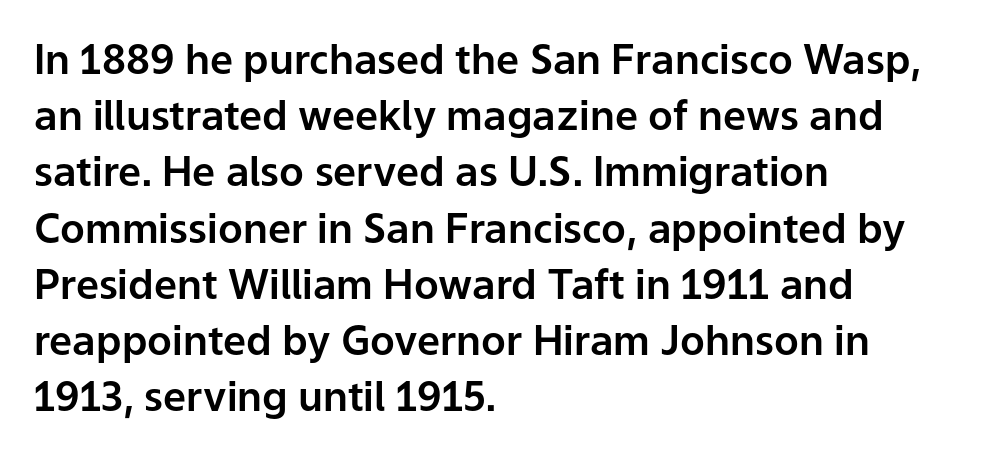
Type without underlining. Alignment: flush left. Observe the absence of serifs on each vertical stroke in this sample. Think of a printed novel: that variable character pitch is what you see here. How would I describe the line gaps? Plain and ordinary. This rendering leaves character spacing at its baseline value.
